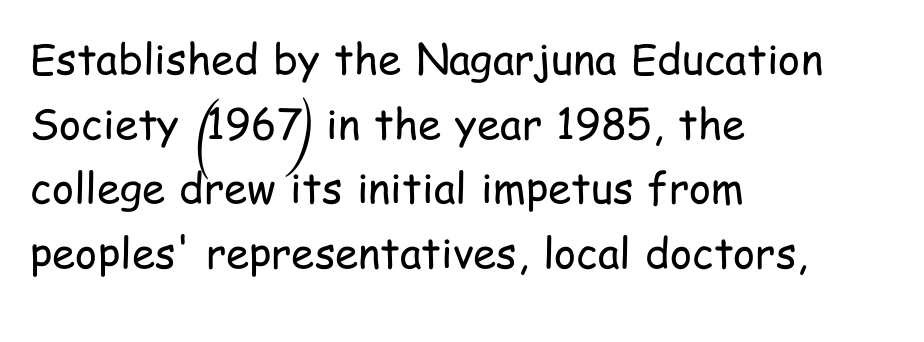
Each word holds together tightly as a unit, with standard inter-letter gaps. The face looks like a standard text weight, possibly lighter. Vertically, the passage feels balanced, rows spaced as you'd expect. Every row of glyphs begins at an identical x-position on the left.
